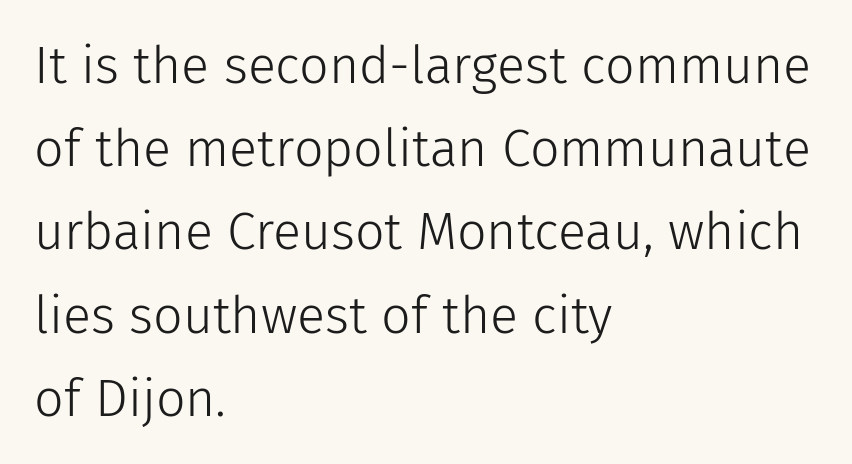
Teacher's note: observe the even left margin — that is flush-left alignment. The leading is moderate, giving the passage an even texture. This sample has the flowing, uneven cadence of proportional lettering. The space directly below the letters is spotless. Letterform terminals end flat and unadorned throughout the passage. Caption: face not bold, strokes unweighted.
